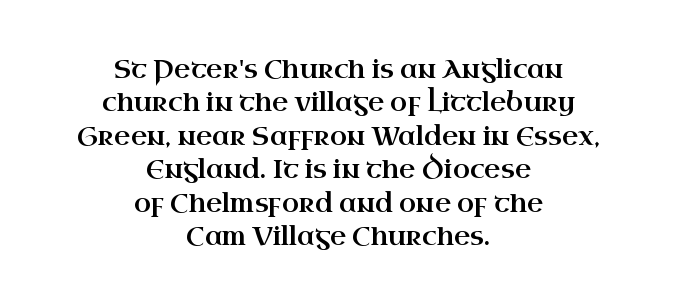
The image shows 25 px text type, upright; set centered, normal line spacing (1.34x), normal letter spacing, not underlined.
